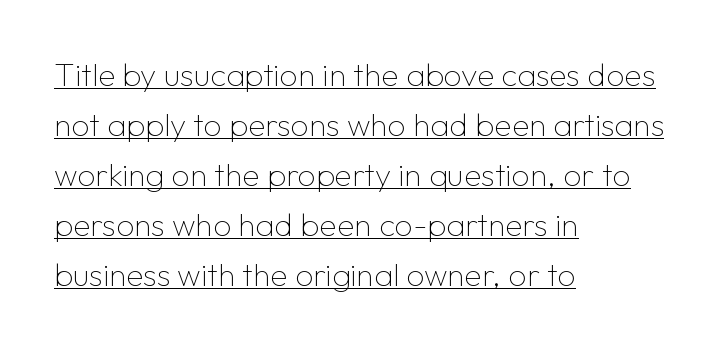
The image shows 32 px thin sans-serif type, upright; set left-aligned, normal line spacing (1.56x), normal letter spacing, underlined; low stroke contrast and a medium x-height.
